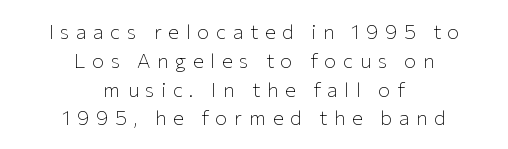
{"italic": "no", "bold": "no", "underline": "no", "align": "center", "line_spacing": "normal", "line_spacing_ratio": 1.44, "letter_spacing": "wide", "letter_spacing_em": 0.34, "glyph_px": 20}
